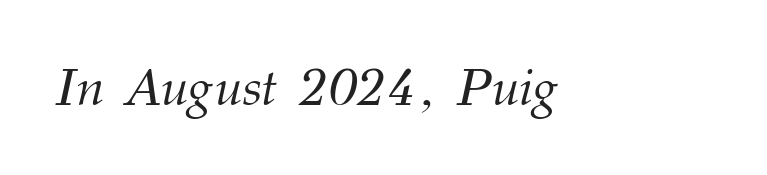
Q: Is the text bold? A: No.
Q: Is the text italic (slanted)? A: Yes, it leans right by about 12 degrees.
Q: Is the typeface a serif or a sans-serif typeface? A: Serif.
Q: Is the text underlined? A: No.
Q: Is the spacing between letters normal or unusually wide? A: Normal.
Q: Width (condensed, normal, or wide)? A: Normal.
Q: Stroke contrast? A: Medium.
Q: x-height? A: Medium.
Q: Monospaced? A: No.
